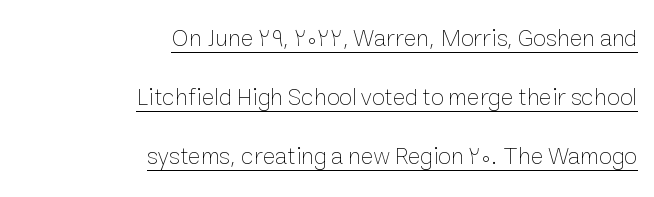
A typesetter would mark this as roman, not italic. Is the letter spacing exaggerated? No — it looks like the ordinary default. Notice how the passage keeps a crisp vertical edge on the right only. The rendered words wear a rule along their underside. The weight tops out at a normal text grade. Leading: increased.
